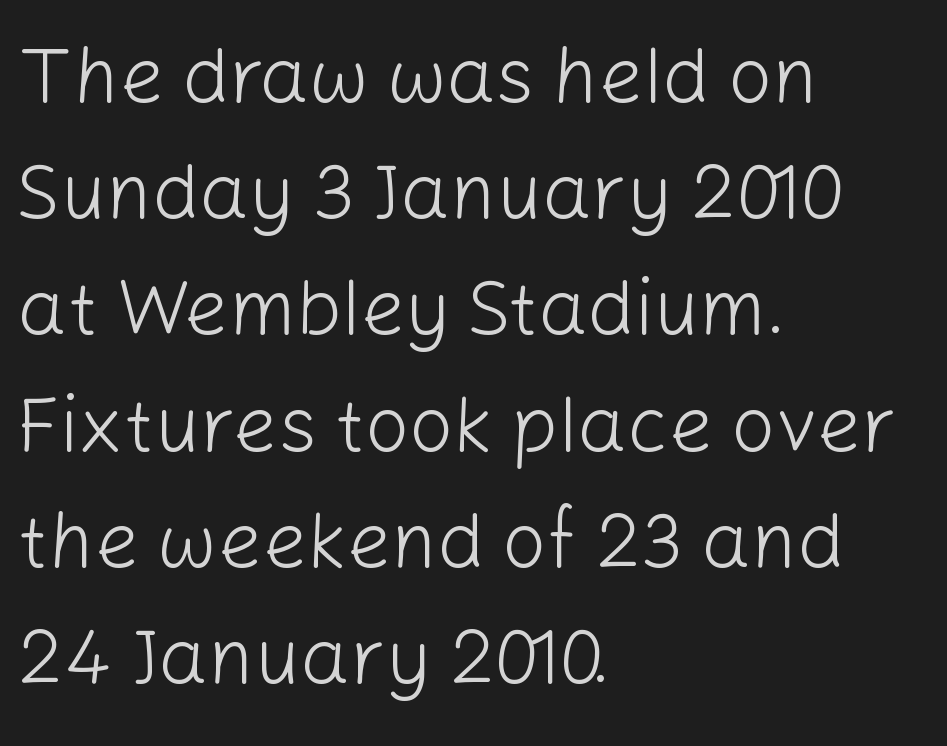
Is the block centered? No — it sits flush against the left margin. Nobody drew a line under any word here. The gaps between neighbouring characters are ordinary and unremarkable. This sample uses a sans-serif face. No heavy texture on the line: the type isn't bold.
